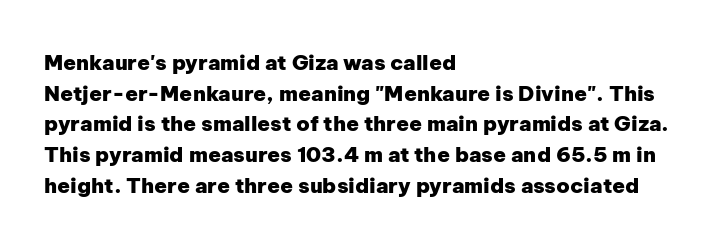
The image shows 21 px bold type, upright; set left-aligned, normal line spacing (1.46x), normal letter spacing, not underlined.
